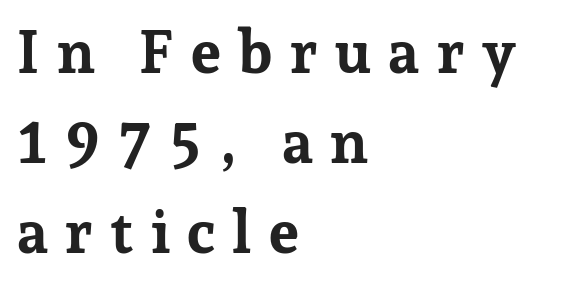
{"serif": "yes", "italic": "no", "bold": "yes", "weight": "bold", "width": "normal", "stroke_contrast": "low", "x_height": "medium", "monospaced": "no", "underline": "no", "align": "left", "line_spacing": "normal", "line_spacing_ratio": 1.5, "letter_spacing": "wide", "letter_spacing_em": 0.26, "glyph_px": 60}
